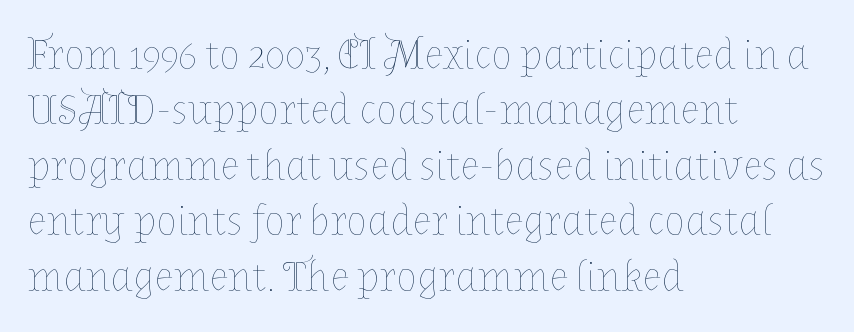
Q: Is the text bold? A: No.
Q: Is the text italic (slanted)? A: No, it is upright.
Q: Is the text underlined? A: No.
Q: How is the paragraph aligned? A: Left-aligned.
Q: Is the spacing between letters normal or unusually wide? A: Normal.
Q: Is the spacing between lines tight, normal or loose? A: Normal.
Q: Width (condensed, normal, or wide)? A: Normal.
Q: Stroke contrast? A: Low.
Q: x-height? A: Medium.
Q: Monospaced? A: No.
